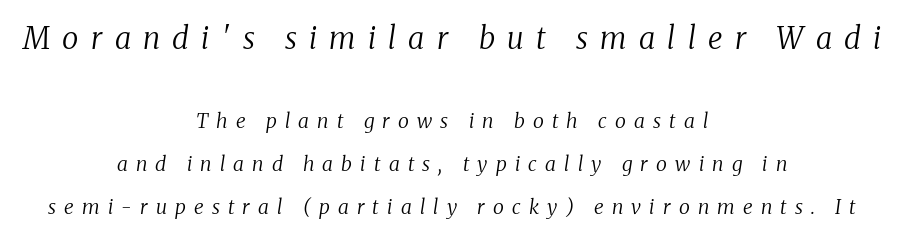
{"serif": "yes", "italic": "yes", "lean": "right", "slant_degrees": 8, "bold": "no", "weight": "regular", "width": "normal", "stroke_contrast": "medium", "x_height": "medium", "monospaced": "no", "underline": "no", "align": "center", "line_spacing": "loose", "line_spacing_ratio": 2.16, "letter_spacing": "wide", "letter_spacing_em": 0.41, "larger_block": "first", "size_ratio": 1.5, "glyph_px": 30}
